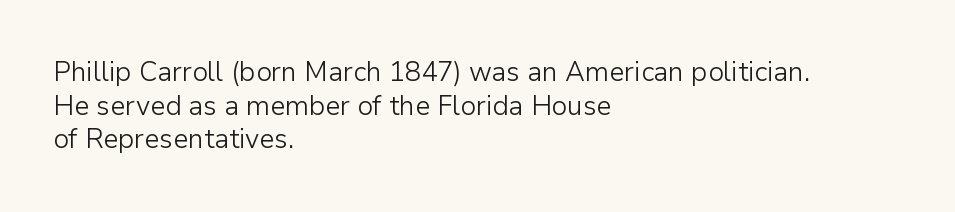
{"italic": "no", "bold": "no", "underline": "no", "align": "left", "line_spacing": "normal", "line_spacing_ratio": 1.25, "letter_spacing": "normal", "letter_spacing_em": 0.0, "glyph_px": 27}
